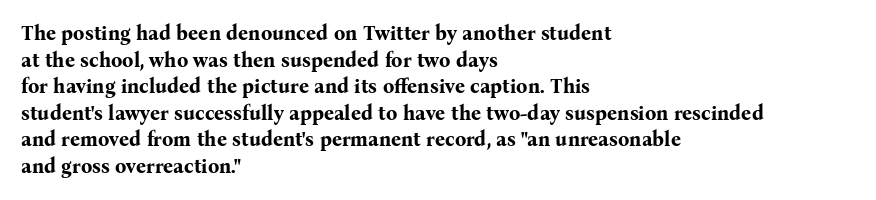
{"italic": "no", "bold": "yes", "underline": "no", "align": "left", "line_spacing": "normal", "line_spacing_ratio": 1.33, "letter_spacing": "normal", "letter_spacing_em": 0.0, "glyph_px": 20}
